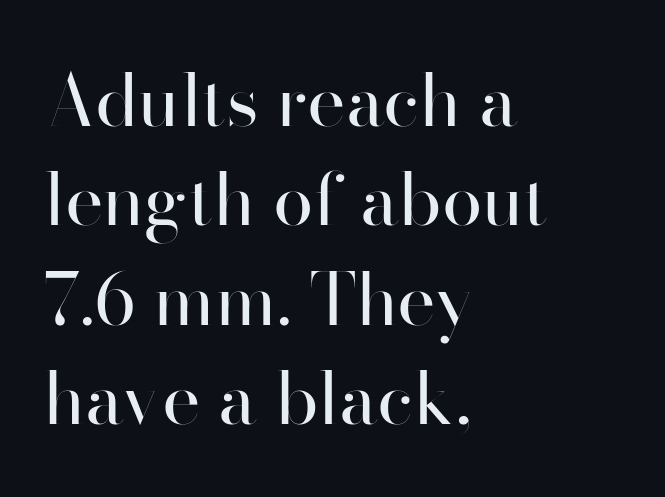
This reads as an unemphasized weight, regular at the heaviest. The characters display no serif detailing; their extremities are plain. Horizontal bands of white between lines are of average thickness. Note the varied advance widths — an 'i' is clearly narrower than an 'm'.
